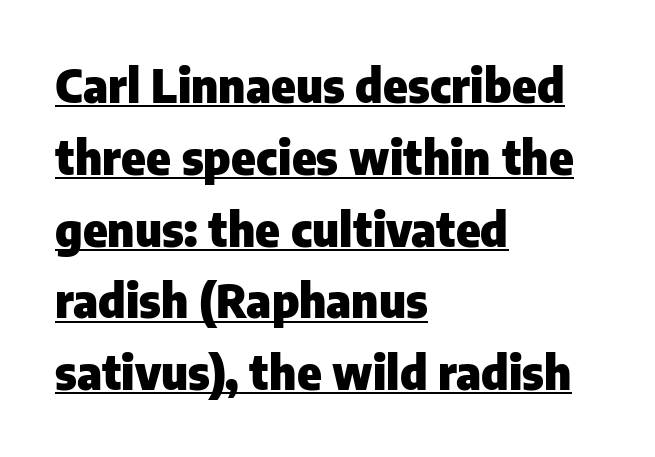
The passage shown is typed in a proportional face where columns would drift. Grotesque or geometric, the face here clearly has no serifs. These lines are set flush left with a ragged right edge. A roman cut, with each character standing at attention.
